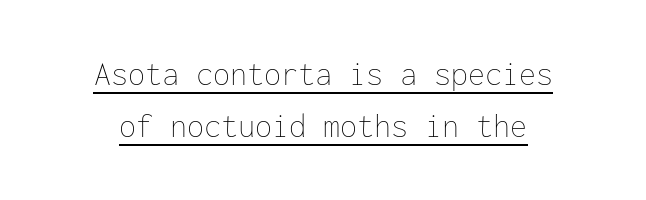
The image shows 34 px thin type, upright, monospaced; set normal line spacing (1.54x), normal letter spacing, underlined; low stroke contrast and a medium x-height.
